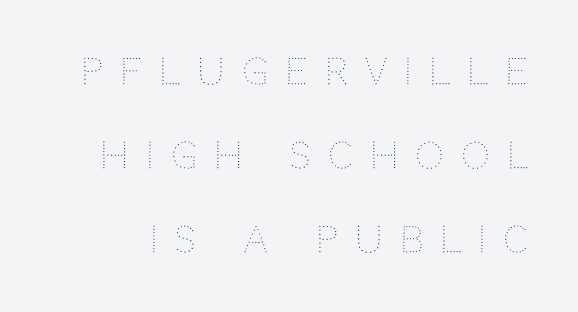
Q: Is the text bold? A: No.
Q: Is the text italic (slanted)? A: No, it is upright.
Q: Is the text underlined? A: No.
Q: Is the spacing between letters normal or unusually wide? A: Unusually wide.
Q: Is the spacing between lines tight, normal or loose? A: Loose.
Q: Width (condensed, normal, or wide)? A: Normal.
Q: Stroke contrast? A: Medium.
Q: x-height? A: Large.
Q: Monospaced? A: No.
